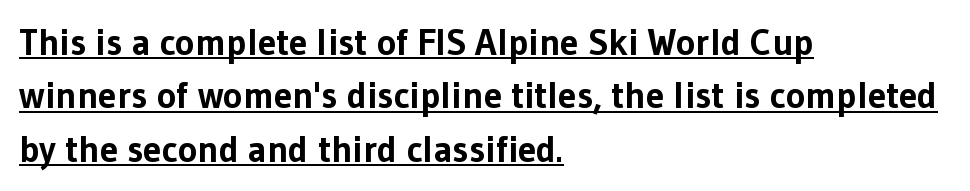
{"serif": "no", "italic": "no", "bold": "yes", "weight": "bold", "width": "normal", "stroke_contrast": "low", "x_height": "medium", "monospaced": "no", "underline": "yes", "align": "left", "line_spacing": "normal", "line_spacing_ratio": 1.44, "letter_spacing": "normal", "letter_spacing_em": 0.0, "glyph_px": 37}
